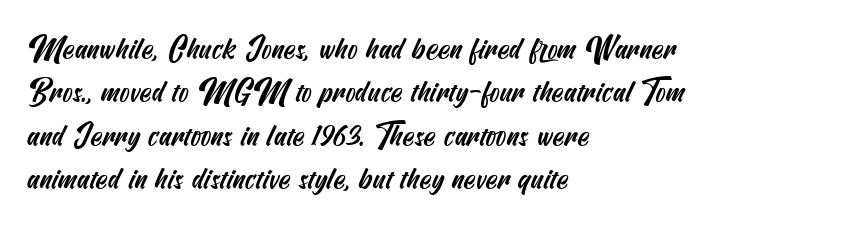
If you drew a ruler down the left edge, every line would touch it. Tracking value appears to be zero — textbook default spacing. Honestly, the row spacing looks completely unremarkable. The area under the type is left untouched. The font family rendered here belongs to the sans-serif group.
